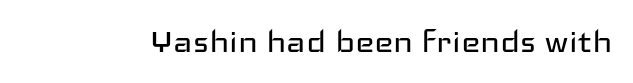
{"serif": "no", "italic": "no", "bold": "no", "weight": "regular", "width": "wide", "stroke_contrast": "low", "x_height": "medium", "monospaced": "no", "underline": "no", "letter_spacing": "normal", "letter_spacing_em": 0.0, "glyph_px": 41}
